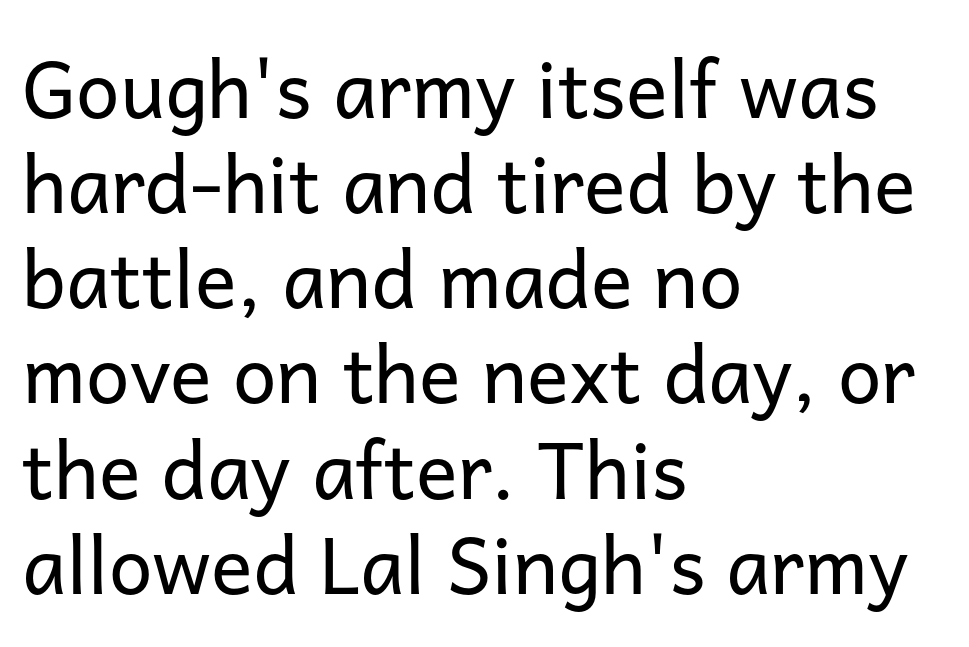
Q: Is the text bold? A: No.
Q: Is the text italic (slanted)? A: No, it is upright.
Q: Is the typeface a serif or a sans-serif typeface? A: Sans-serif.
Q: Is the text underlined? A: No.
Q: How is the paragraph aligned? A: Left-aligned.
Q: Is the spacing between letters normal or unusually wide? A: Normal.
Q: Width (condensed, normal, or wide)? A: Normal.
Q: Stroke contrast? A: Low.
Q: x-height? A: Medium.
Q: Monospaced? A: No.
